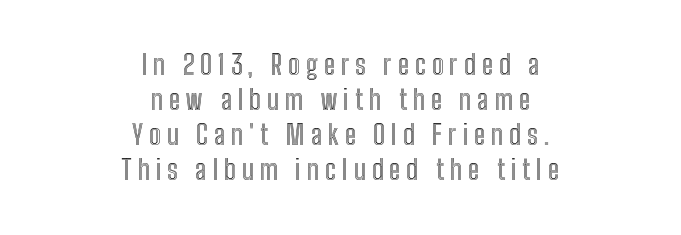
Q: Is the text italic (slanted)? A: No, it is upright.
Q: Is the text underlined? A: No.
Q: How is the paragraph aligned? A: Centered.
Q: Is the spacing between letters normal or unusually wide? A: Unusually wide.
Q: Is the spacing between lines tight, normal or loose? A: Normal.
